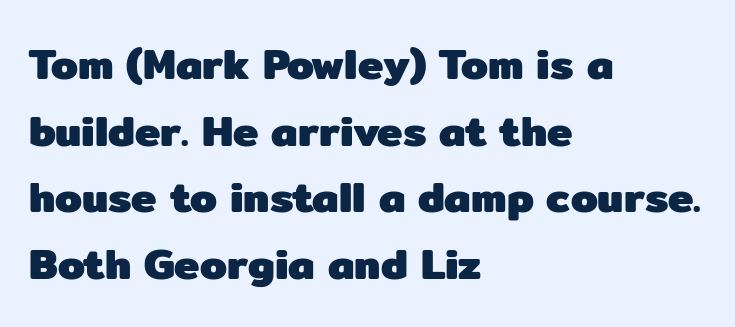
The image shows 43 px heavy sans-serif type, upright; set left-aligned, normal line spacing (1.55x), normal letter spacing, not underlined; low stroke contrast and a medium x-height.
